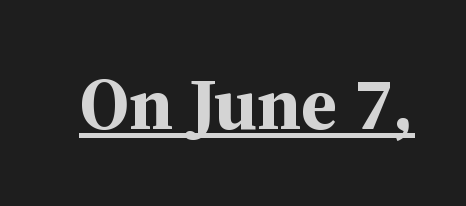
{"serif": "yes", "italic": "no", "bold": "yes", "weight": "bold", "width": "normal", "stroke_contrast": "medium", "x_height": "medium", "monospaced": "no", "underline": "yes", "letter_spacing": "normal", "letter_spacing_em": 0.0, "glyph_px": 74}
